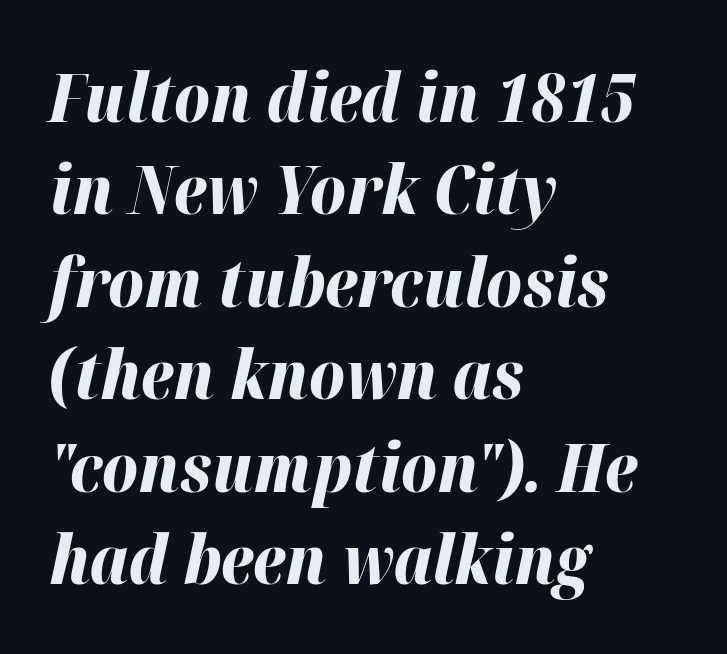
The image shows 68 px bold type, italic (leaning right); set left-aligned, normal line spacing (1.36x), normal letter spacing, not underlined; high stroke contrast and a medium x-height.
